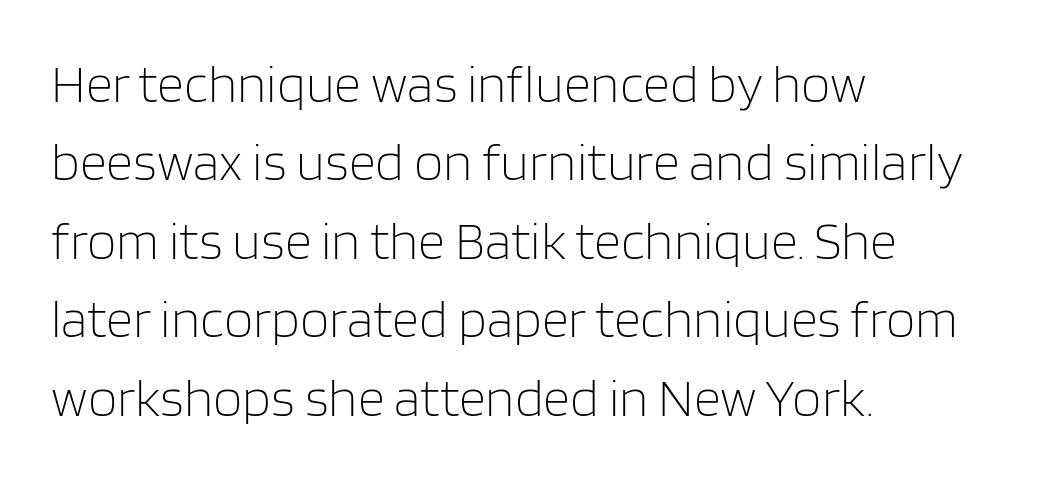
Q: Is the text bold? A: No.
Q: Is the text italic (slanted)? A: No, it is upright.
Q: Is the typeface a serif or a sans-serif typeface? A: Sans-serif.
Q: Is the text underlined? A: No.
Q: How is the paragraph aligned? A: Left-aligned.
Q: Is the spacing between letters normal or unusually wide? A: Normal.
Q: Is the spacing between lines tight, normal or loose? A: Normal.
Q: Width (condensed, normal, or wide)? A: Normal.
Q: Stroke contrast? A: Low.
Q: x-height? A: Large.
Q: Monospaced? A: No.
